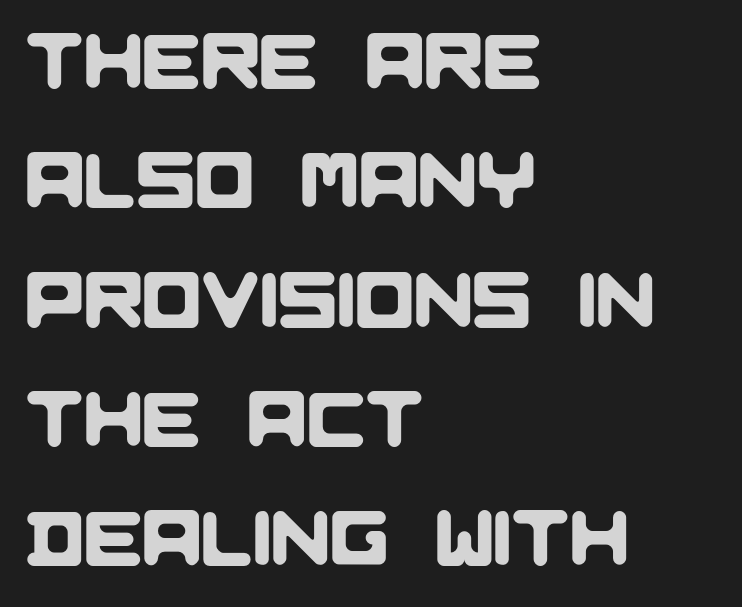
Tracking value appears to be zero — textbook default spacing. The text block is weighted toward the left margin, trailing off unevenly rightward. Font category for this specimen: sans-serif. Regarding leading, the lines here are spaced in the standard way. The passage shown is typed in a proportional face where columns would drift. Anything drawn beneath the words? Only blank space.
